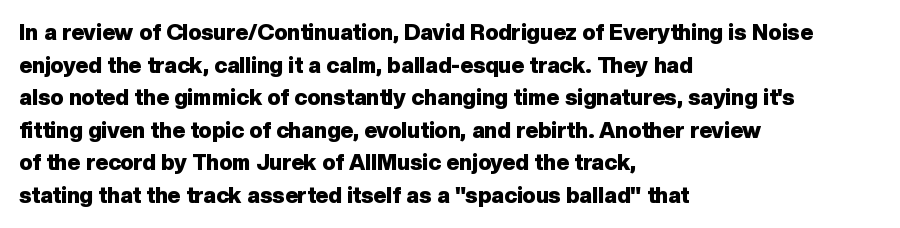
The letters stand straight up with perfectly vertical stems. Vertical spacing — default. Beneath every word, the page is bare. Typeset ragged right — the left edge is the straight one.
